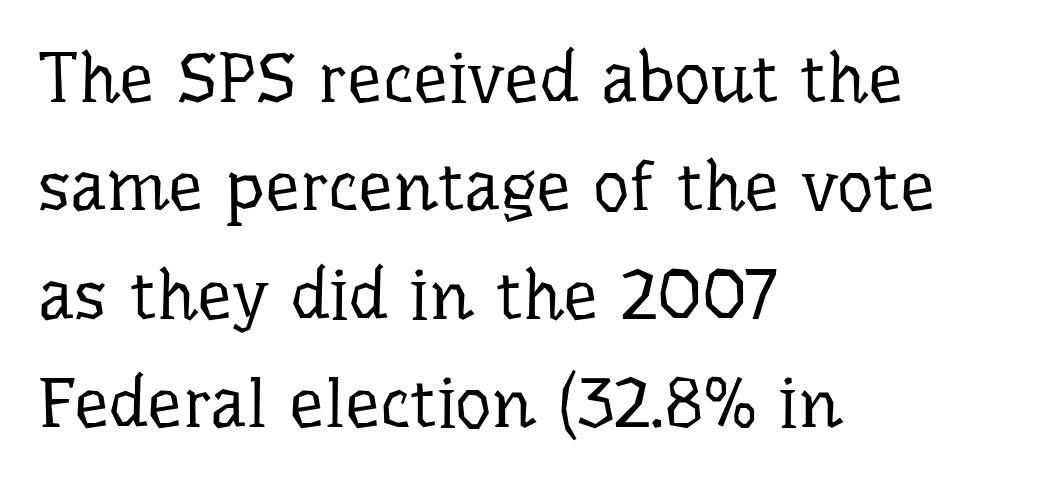
Q: Is the text bold? A: No.
Q: Is the text italic (slanted)? A: No, it is upright.
Q: Is the typeface a serif or a sans-serif typeface? A: Serif.
Q: Is the text underlined? A: No.
Q: How is the paragraph aligned? A: Left-aligned.
Q: Is the spacing between letters normal or unusually wide? A: Normal.
Q: Is the spacing between lines tight, normal or loose? A: Normal.
Q: Width (condensed, normal, or wide)? A: Normal.
Q: Stroke contrast? A: Low.
Q: x-height? A: Medium.
Q: Monospaced? A: No.
